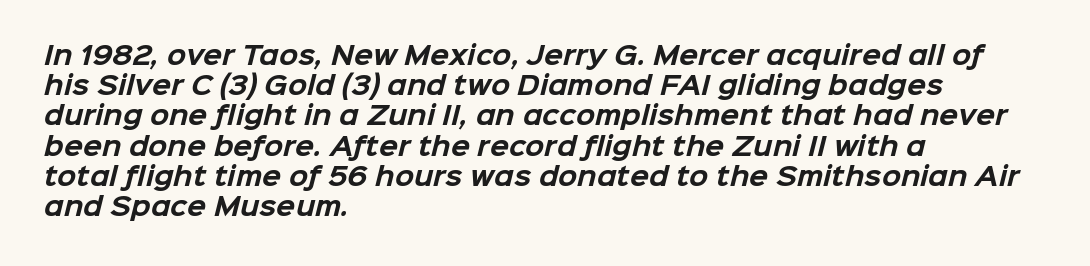
Default kerning and tracking; the words read as compact shapes. The text block is weighted toward the left margin, trailing off unevenly rightward. Only glyphs here, with clear space below each row. Pretty heavy lettering here — definitely bold.
